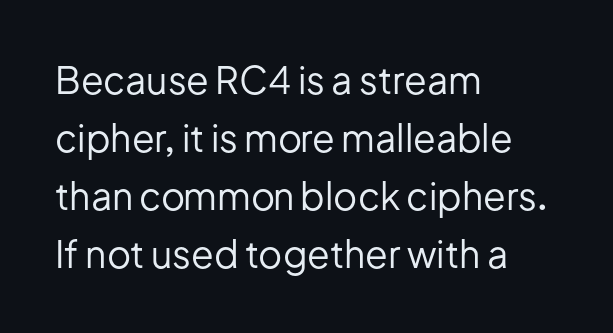
{"serif": "no", "italic": "no", "bold": "no", "weight": "regular", "width": "normal", "stroke_contrast": "low", "x_height": "medium", "monospaced": "no", "underline": "no", "align": "left", "line_spacing": "normal", "line_spacing_ratio": 1.57, "letter_spacing": "normal", "letter_spacing_em": 0.0, "glyph_px": 37}
